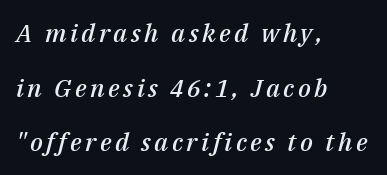
Q: Is the text bold? A: Semi-bold.
Q: Is the text italic (slanted)? A: Yes, it leans right by about 14 degrees.
Q: Is the text underlined? A: No.
Q: How is the paragraph aligned? A: Left-aligned.
Q: Is the spacing between lines tight, normal or loose? A: Loose.
